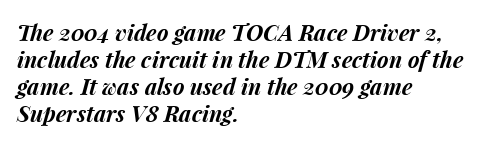
The image shows 22 px bold type, italic (leaning right); set left-aligned, line spacing 1.22x, normal letter spacing, not underlined.
